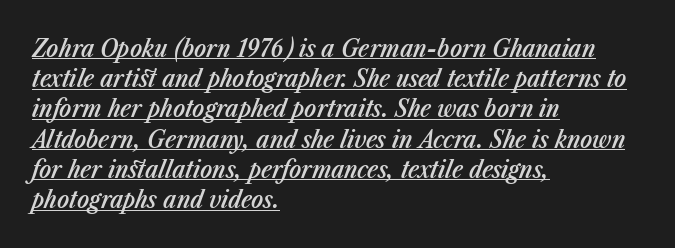
Q: Is the text bold? A: Semi-bold.
Q: Is the text italic (slanted)? A: Yes, it leans right by about 23 degrees.
Q: Is the text underlined? A: Yes.
Q: How is the paragraph aligned? A: Left-aligned.
Q: Is the spacing between letters normal or unusually wide? A: Normal.
